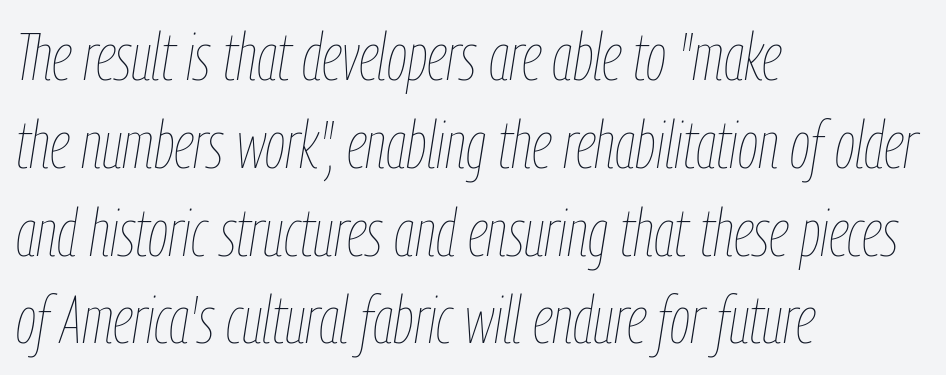
Honestly, the letter spacing is just normal — you wouldn't notice it. Nothing heavy about these letters — not bold at all. Reading down the column, the eye jumps a familiar distance to each next line. You could not count columns in this text — the font is proportionally spaced. The zone under the glyphs is completely vacant.
